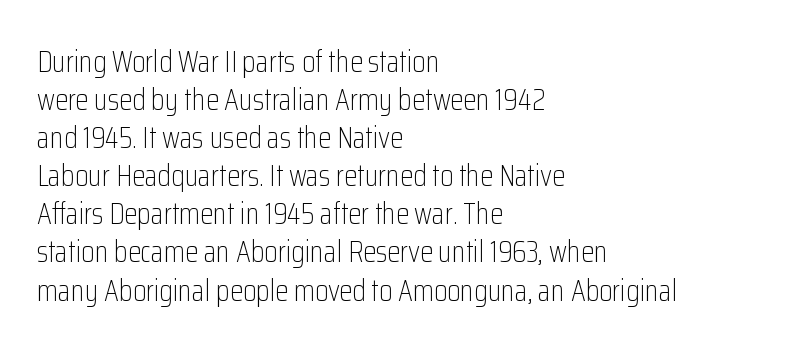
Check under the words: just untouched page. Weight: not bold — regular or lighter. The rendering uses natural spacing where letterforms have individual widths. No italicization has been applied; the sample stays upright. Vertically, the passage feels balanced, rows spaced as you'd expect. A classic flush-left, rag-right setting is used for this passage.
